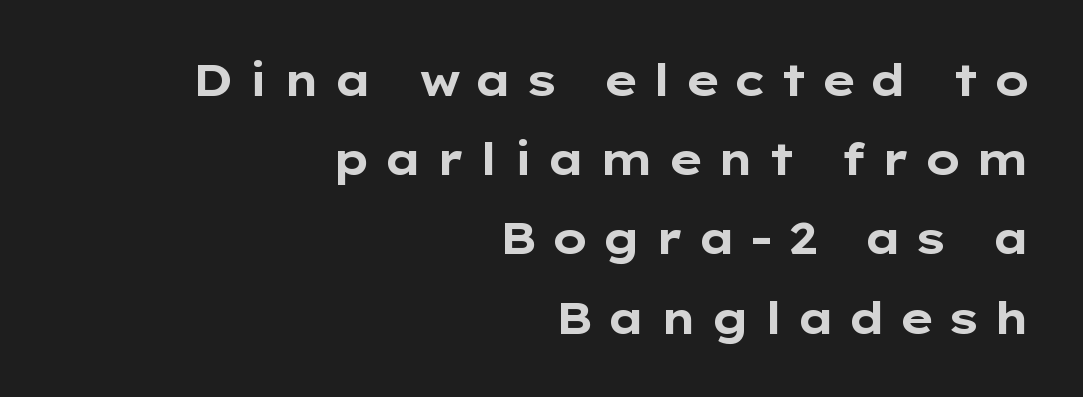
The image shows 44 px bold, wide sans-serif type, upright; set right-aligned, line spacing 1.8x, unusually wide letter spacing (+0.29 em), not underlined; low stroke contrast and a medium x-height.
